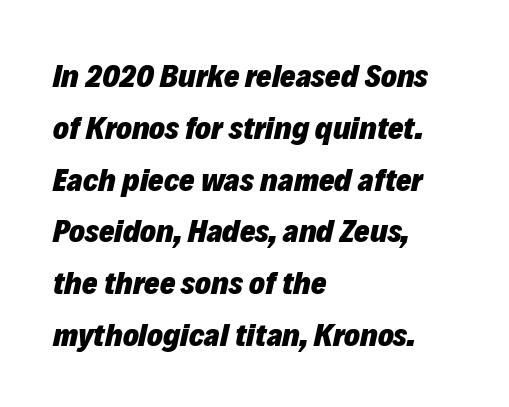
The characters look thick and weighty, a clear bold. Slant detected: the letters are inclined. Evenly set lines give the paragraph a standard silhouette. Character widths vary here, with narrow letters taking less room than wide ones. Short and long lines alike share a common starting point at left. Compared with typical body copy, the letter spacing here is the same.
